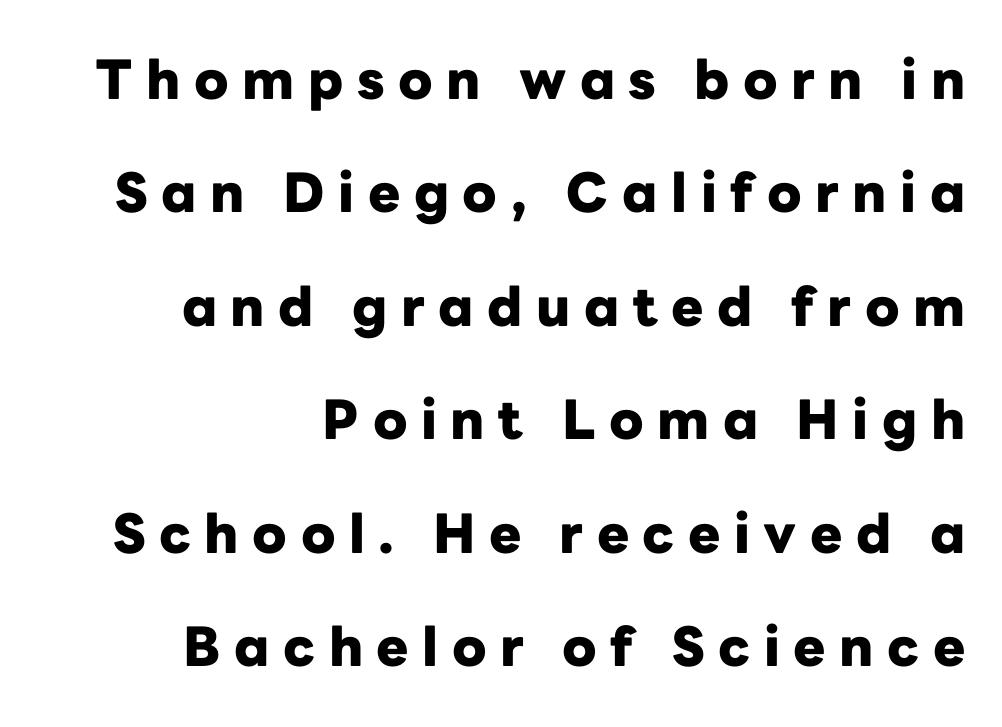
The image shows 54 px heavy sans-serif type, upright; set right-aligned, loose line spacing (2.1x), unusually wide letter spacing (+0.25 em), not underlined; low stroke contrast and a medium x-height.
